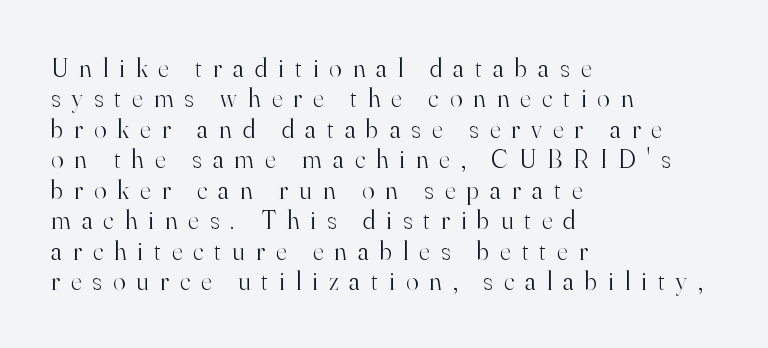
Q: Is the text bold? A: No.
Q: Is the text italic (slanted)? A: No, it is upright.
Q: Is the text underlined? A: No.
Q: How is the paragraph aligned? A: Left-aligned.
Q: Is the spacing between letters normal or unusually wide? A: Unusually wide.
